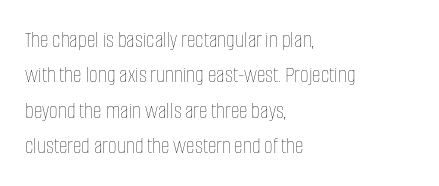
The image shows 24 px text type, upright; set left-aligned, normal line spacing (1.47x), normal letter spacing, not underlined.
